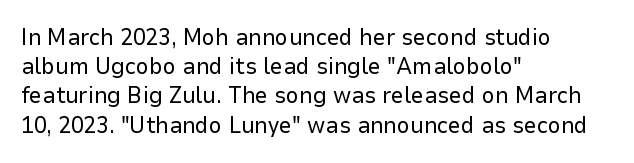
{"italic": "no", "bold": "no", "underline": "no", "align": "left", "line_spacing": "normal", "line_spacing_ratio": 1.27, "letter_spacing": "normal", "letter_spacing_em": 0.0, "glyph_px": 23}
